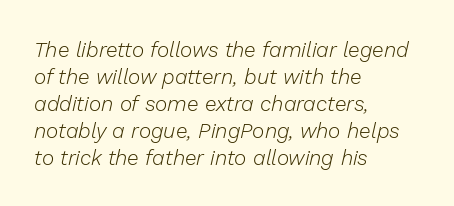
{"italic": "yes", "lean": "right", "slant_degrees": 13, "bold": "no", "underline": "no", "align": "left", "line_spacing": "normal", "line_spacing_ratio": 1.29, "letter_spacing": "normal", "letter_spacing_em": 0.0, "glyph_px": 21}
